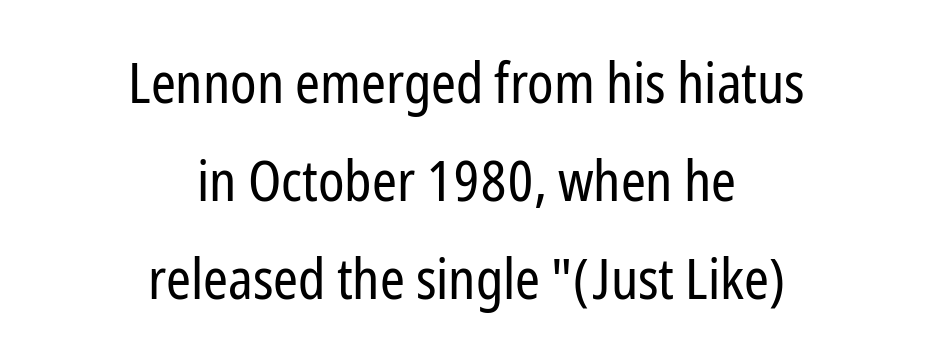
{"serif": "no", "italic": "no", "bold": "no", "weight": "regular", "width": "condensed", "stroke_contrast": "low", "x_height": "medium", "monospaced": "no", "underline": "no", "align": "center", "line_spacing_ratio": 1.75, "letter_spacing": "normal", "letter_spacing_em": 0.0, "glyph_px": 56}
